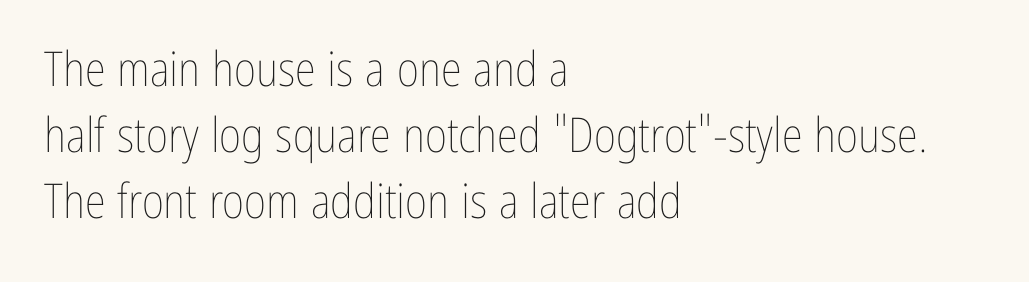
Q: Is the text bold? A: No.
Q: Is the text italic (slanted)? A: No, it is upright.
Q: Is the text underlined? A: No.
Q: How is the paragraph aligned? A: Left-aligned.
Q: Is the spacing between letters normal or unusually wide? A: Normal.
Q: Is the spacing between lines tight, normal or loose? A: Normal.
Q: Width (condensed, normal, or wide)? A: Condensed.
Q: Stroke contrast? A: Low.
Q: x-height? A: Medium.
Q: Monospaced? A: No.
